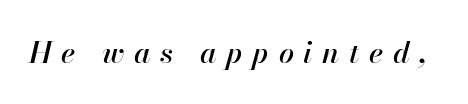
Is the letter spacing exaggerated? Yes — the characters are pushed far apart. Descender tails drop into unmarked territory. Note the varied advance widths — an 'i' is clearly narrower than an 'm'. The whole block is typeset with a tilt.
